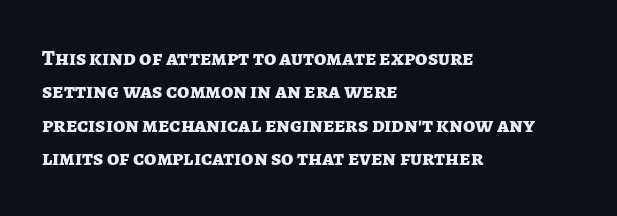
Q: Is the text bold? A: Yes.
Q: Is the text italic (slanted)? A: No, it is upright.
Q: Is the text underlined? A: No.
Q: How is the paragraph aligned? A: Left-aligned.
Q: Is the spacing between letters normal or unusually wide? A: Normal.
Q: Is the spacing between lines tight, normal or loose? A: Normal.
